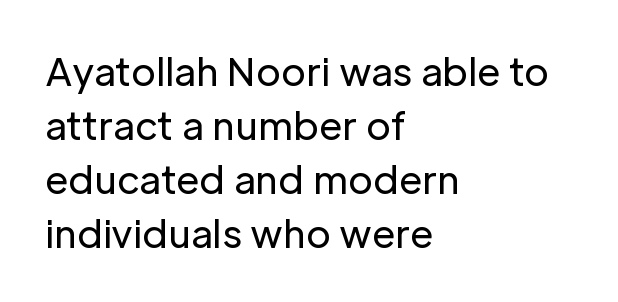
The image shows 38 px regular-weight sans-serif type, upright; set left-aligned, normal line spacing (1.42x), normal letter spacing, not underlined; low stroke contrast and a medium x-height.
